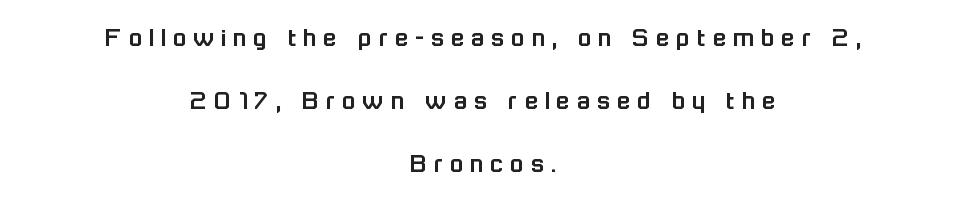
Q: Is the text italic (slanted)? A: No, it is upright.
Q: Is the typeface a serif or a sans-serif typeface? A: Sans-serif.
Q: Is the text underlined? A: No.
Q: How is the paragraph aligned? A: Centered.
Q: Is the spacing between letters normal or unusually wide? A: Unusually wide.
Q: Is the spacing between lines tight, normal or loose? A: Loose.
Q: Width (condensed, normal, or wide)? A: Normal.
Q: Stroke contrast? A: Low.
Q: x-height? A: Medium.
Q: Monospaced? A: No.
